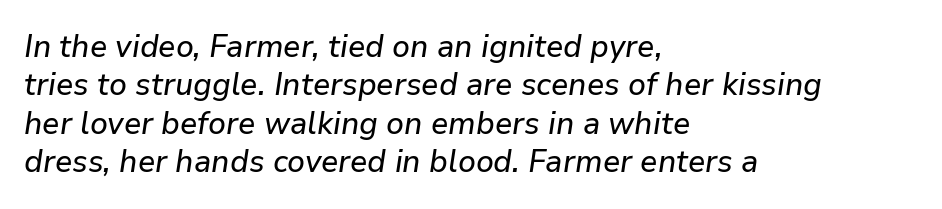
Q: Is the text italic (slanted)? A: Yes, it leans right by about 9 degrees.
Q: Is the text underlined? A: No.
Q: How is the paragraph aligned? A: Left-aligned.
Q: Is the spacing between letters normal or unusually wide? A: Normal.
Q: Width (condensed, normal, or wide)? A: Normal.
Q: Stroke contrast? A: Low.
Q: x-height? A: Medium.
Q: Monospaced? A: No.
